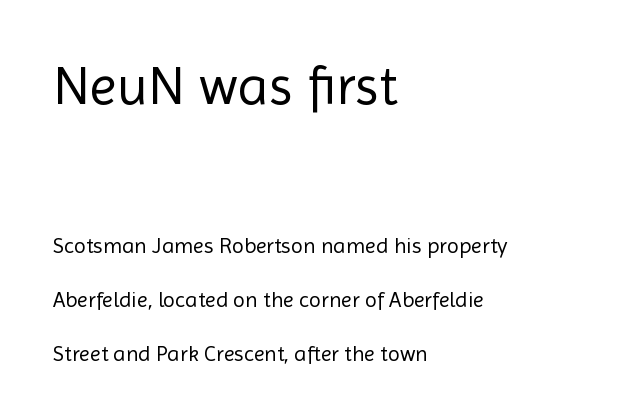
{"serif": "no", "italic": "no", "bold": "no", "weight": "regular", "width": "normal", "x_height": "medium", "monospaced": "no", "underline": "no", "align": "left", "line_spacing": "loose", "line_spacing_ratio": 2.45, "letter_spacing": "normal", "letter_spacing_em": 0.0, "larger_block": "first", "size_ratio": 2.5, "glyph_px": 55}
